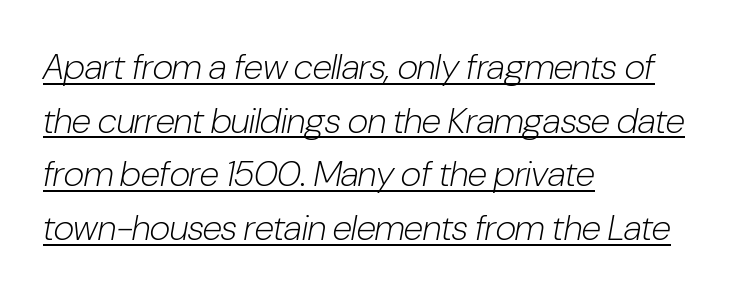
{"italic": "yes", "lean": "right", "slant_degrees": 10, "bold": "no", "weight": "light", "width": "condensed", "stroke_contrast": "low", "x_height": "medium", "monospaced": "no", "underline": "yes", "align": "left", "line_spacing": "normal", "line_spacing_ratio": 1.49, "letter_spacing": "normal", "letter_spacing_em": 0.0, "glyph_px": 36}
